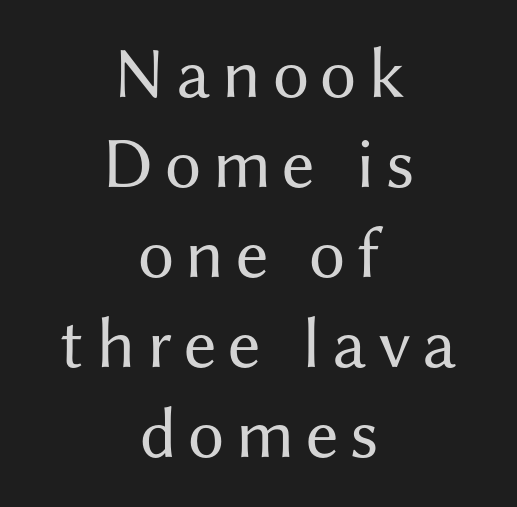
Here the designer chose a conventional face with non-uniform glyph widths. A typesetter would mark this as roman, not italic. These glyphs show unthickened strokes, regular width or finer. The rendering positions every line midway between the sides. Regular leading. The typeface chosen for these lines omits serifs.
